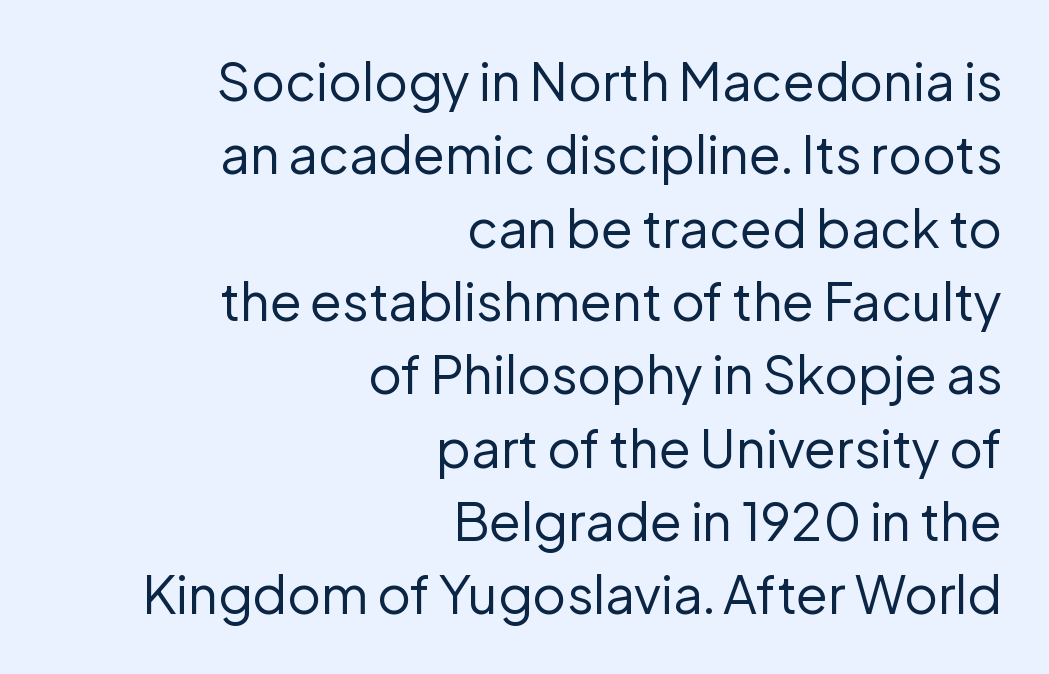
The image shows 52 px regular-weight sans-serif type, upright; set right-aligned, normal line spacing (1.41x), normal letter spacing, not underlined; low stroke contrast and a medium x-height.
